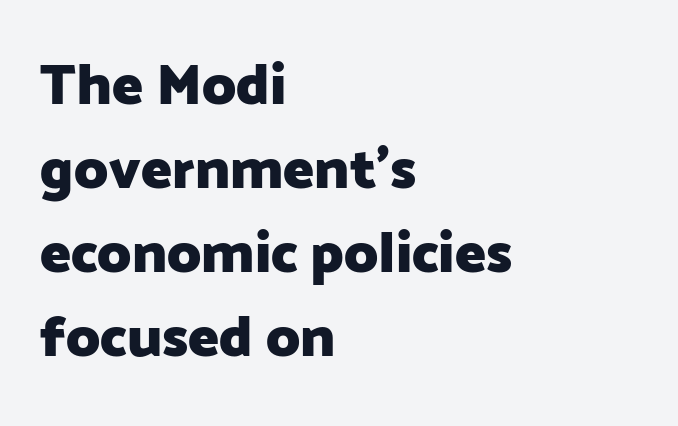
Regarding serifs, this sample does without them. The space between consecutive lines is moderate. A full-strength bold gives these letters their thick strokes. Each line starts at the same left margin while the right side varies. The passage shown is typed in a proportional face where columns would drift.
